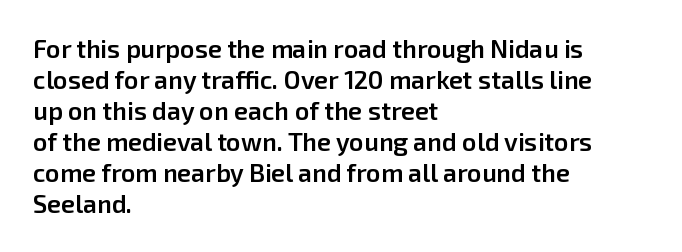
The image shows 25 px text type, upright; set left-aligned, line spacing 1.24x, normal letter spacing, not underlined.
